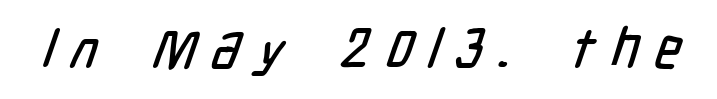
The image shows 56 px condensed sans-serif type; set unusually wide letter spacing (+0.28 em), not underlined; low stroke contrast and a medium x-height.
